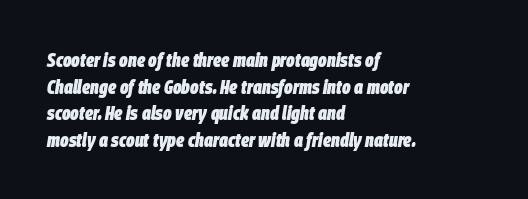
Q: Is the text bold? A: Yes.
Q: Is the text italic (slanted)? A: Yes, it leans right by about 9 degrees.
Q: Is the text underlined? A: No.
Q: How is the paragraph aligned? A: Left-aligned.
Q: Is the spacing between letters normal or unusually wide? A: Normal.
Q: Is the spacing between lines tight, normal or loose? A: Normal.
